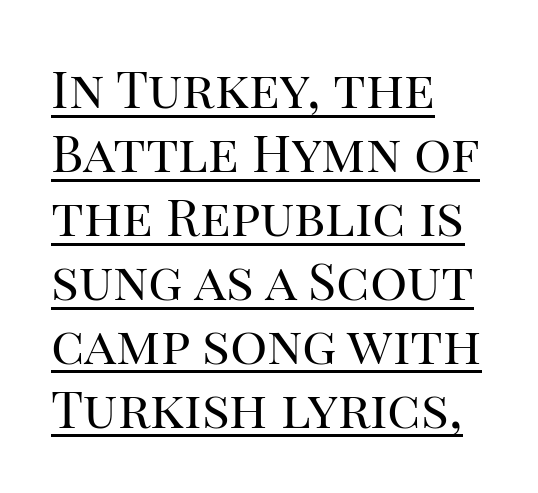
{"serif": "yes", "italic": "no", "bold": "no", "weight": "regular", "width": "normal", "stroke_contrast": "high", "x_height": "large", "monospaced": "no", "underline": "yes", "align": "left", "line_spacing_ratio": 1.23, "letter_spacing": "normal", "letter_spacing_em": 0.0, "glyph_px": 52}
